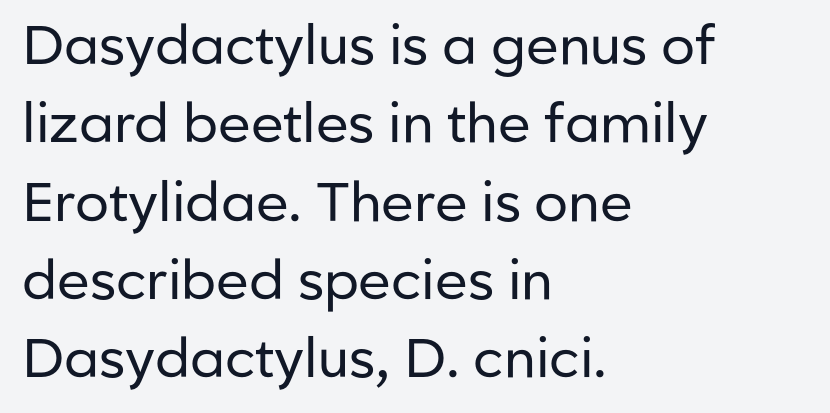
The image shows 54 px regular-weight sans-serif type, upright; set left-aligned, normal line spacing (1.45x), normal letter spacing, not underlined; low stroke contrast and a medium x-height.
